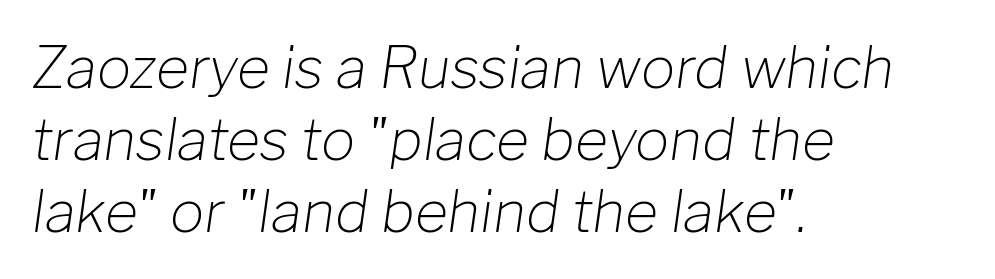
{"italic": "yes", "lean": "right", "slant_degrees": 8, "bold": "no", "weight": "light", "width": "normal", "stroke_contrast": "low", "x_height": "medium", "monospaced": "no", "underline": "no", "align": "left", "line_spacing": "normal", "line_spacing_ratio": 1.26, "letter_spacing": "normal", "letter_spacing_em": 0.0, "glyph_px": 57}
